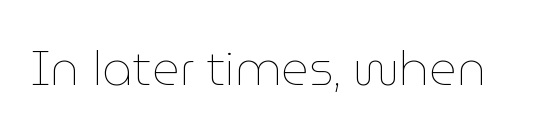
The image shows 48 px thin type, upright; set normal letter spacing, not underlined; low stroke contrast and a medium x-height.
